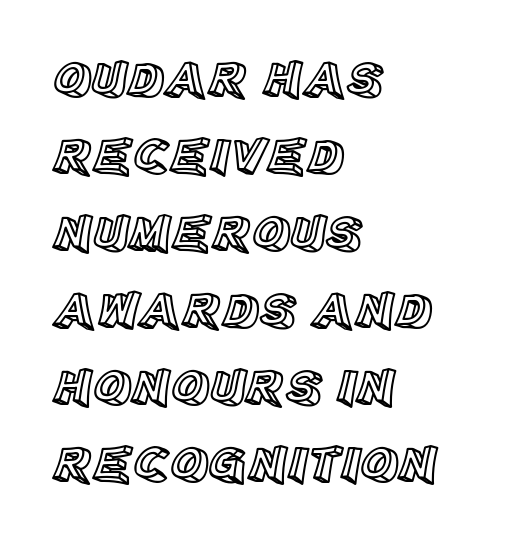
Baseline-to-baseline distance is the conventional proportion of letter height. Varying glyph widths throughout — classic text-font behaviour. The rendering keeps characters at their native spacing.
